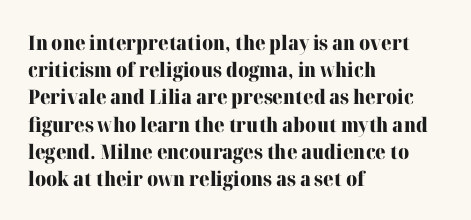
Vertical strokes here are truly vertical. Line spacing here is normal. The rendering anchors every line to the left-hand side. Short note: letters normally spaced. Has an underline been added? It has not. The sample has been set heavy, in full bold.
